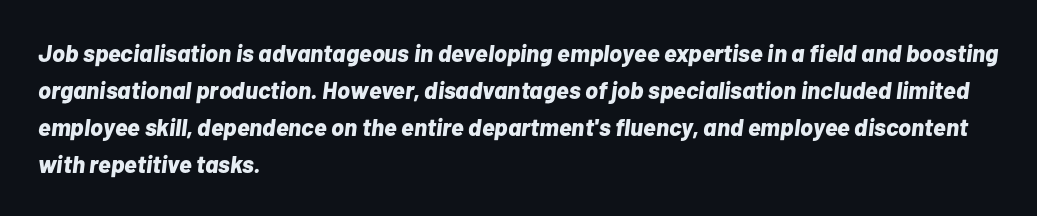
Unmarked baselines from the first word to the last. The glyphs look as if they've been sheared to an angle. The horizontal fit of the characters is conventional and even. What's the leading like? Ordinary, nothing unusual. Alignment: flush left.
